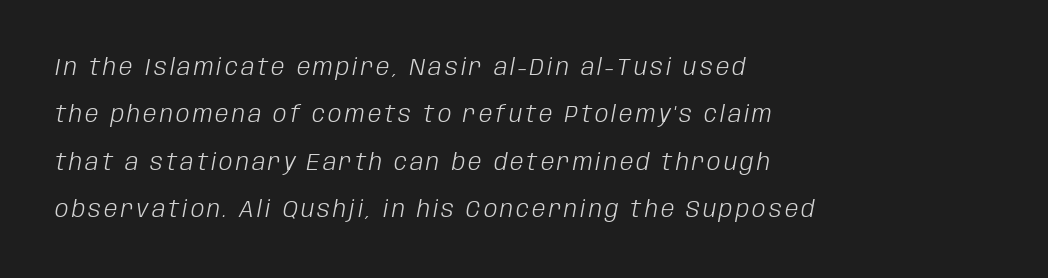
Q: Is the text bold? A: No.
Q: Is the text italic (slanted)? A: Yes, it leans right by about 10 degrees.
Q: Is the text underlined? A: No.
Q: How is the paragraph aligned? A: Left-aligned.
Q: Is the spacing between lines tight, normal or loose? A: Loose.
